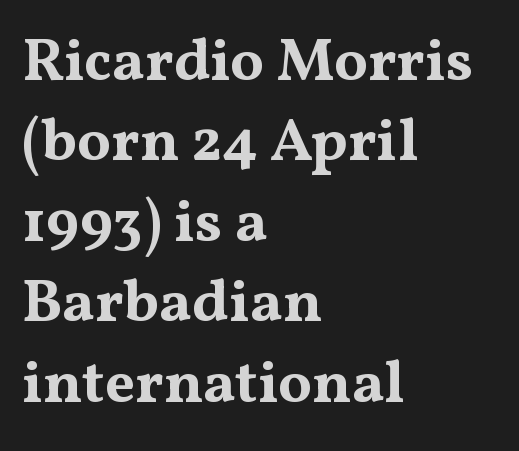
Rendered with straight, roman letterforms. Stroke terminals: seriffed. Quick note: interline space is typical. Inter-character spacing is left at the font's built-in metrics. Proportional: the letters do not fall into vertical columns.
